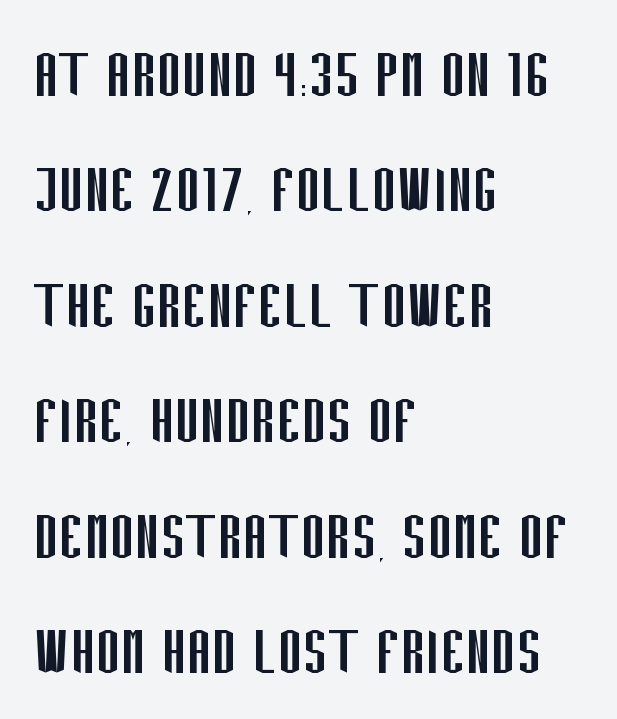
Varying glyph widths throughout — classic text-font behaviour. The text was rendered using a sans face with plain stroke endings. Which margin do the lines hug? The left one — the right edge is uneven. The rendering keeps characters at their native spacing. One glance says typical: line gaps are just what's usual. Anything drawn beneath the words? Only blank space.
